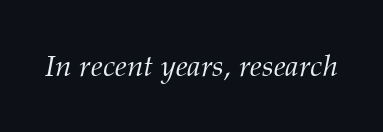
{"serif": "yes", "italic": "yes", "lean": "right", "slant_degrees": 12, "bold": "no", "weight": "light", "width": "normal", "stroke_contrast": "medium", "x_height": "medium", "monospaced": "no", "underline": "no", "letter_spacing": "normal", "letter_spacing_em": 0.0, "glyph_px": 30}
